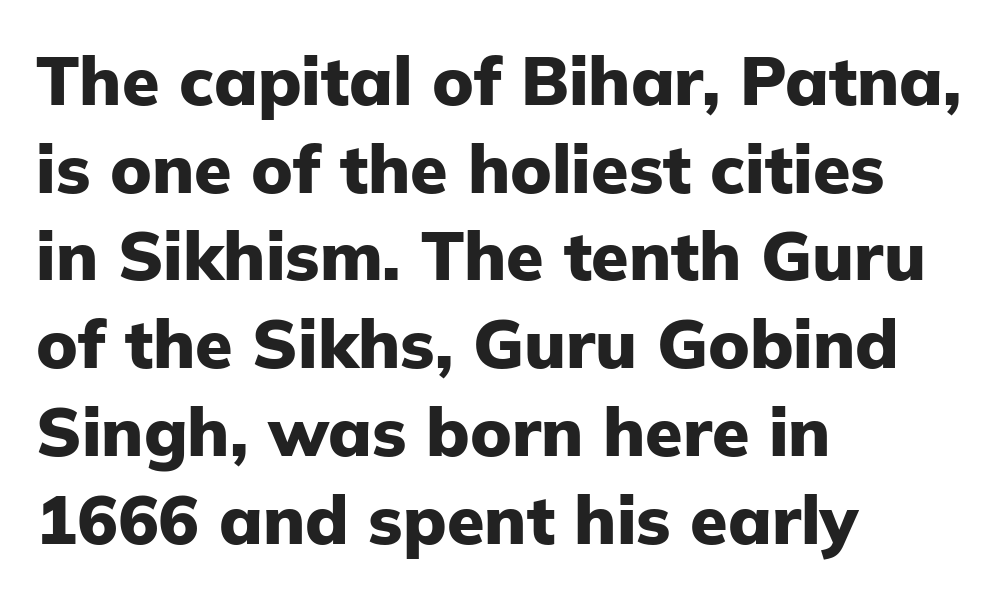
The image shows 68 px heavy sans-serif type, upright; set left-aligned, normal line spacing (1.29x), normal letter spacing, not underlined; low stroke contrast and a medium x-height.
